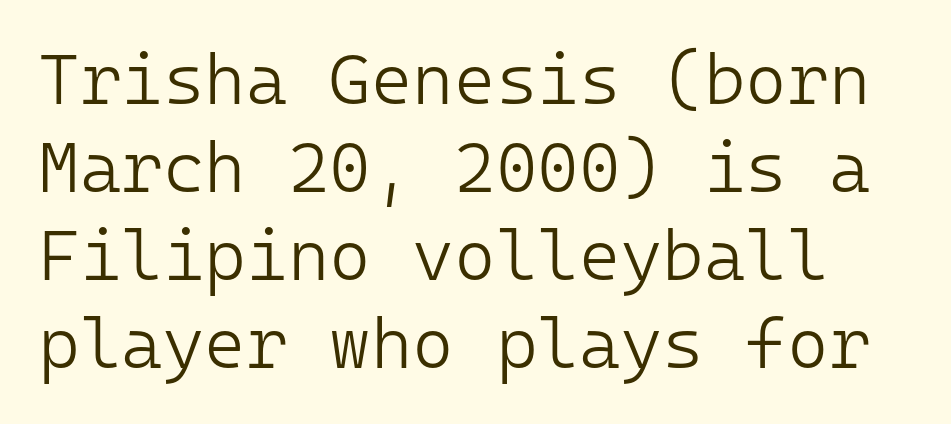
I'd call this a sans setting — the letters go barefoot. The passage shown is typed in a monospace face where columns stay perfectly aligned. This rendering leaves character spacing at its baseline value. This rendering features lettering with no underline. Is there any slant? The stems are plumb. Think standard paragraph weight, or any step lighter than that.
